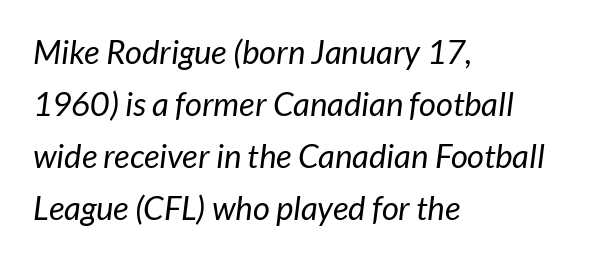
Where is the straight margin? On the left. Stroke thickness stays within the range of a standard reading face or lighter. Glance below the letters and you will spot only blank space. Tracking here is standard; glyphs follow each other at the usual distance. Here the designer chose a conventional face with non-uniform glyph widths. Nothing sits at the stroke ends, so this counts as sans-serif.
